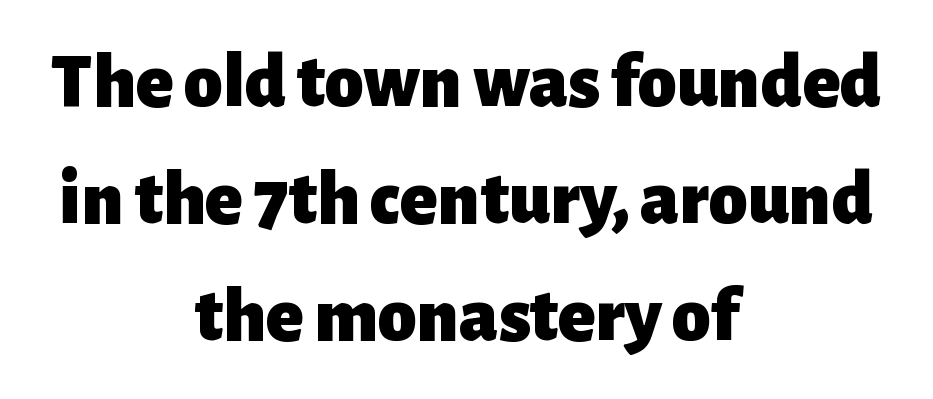
Q: Is the text bold? A: Yes.
Q: Is the text italic (slanted)? A: No, it is upright.
Q: Is the typeface a serif or a sans-serif typeface? A: Sans-serif.
Q: Is the text underlined? A: No.
Q: How is the paragraph aligned? A: Centered.
Q: Is the spacing between letters normal or unusually wide? A: Normal.
Q: Is the spacing between lines tight, normal or loose? A: Normal.
Q: Width (condensed, normal, or wide)? A: Normal.
Q: Stroke contrast? A: Low.
Q: x-height? A: Medium.
Q: Monospaced? A: No.
